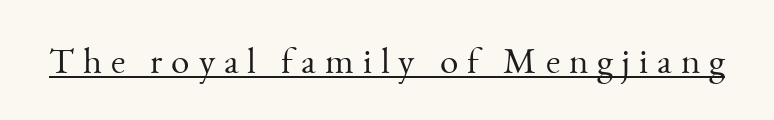
The image shows 37 px light serif type, upright; set unusually wide letter spacing (+0.24 em), underlined; medium stroke contrast and a small x-height.
